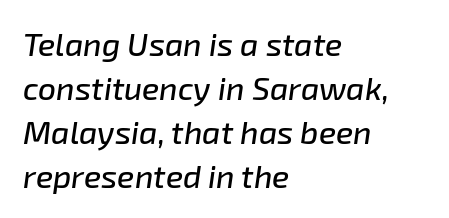
The image shows 32 px text type, italic (leaning right); set left-aligned, normal line spacing (1.37x), normal letter spacing, not underlined; low stroke contrast and a medium x-height.
